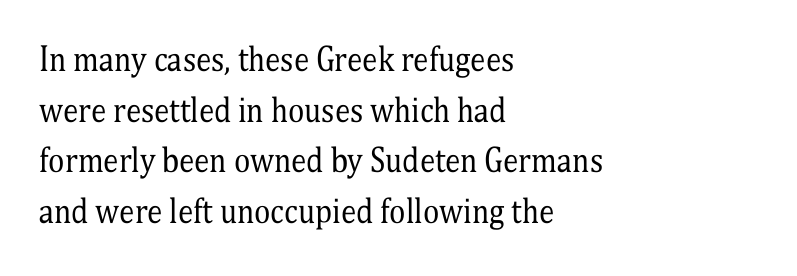
The image shows 31 px regular-weight, condensed serif type, upright; set left-aligned, normal line spacing (1.63x), normal letter spacing, not underlined; medium stroke contrast and a medium x-height.
